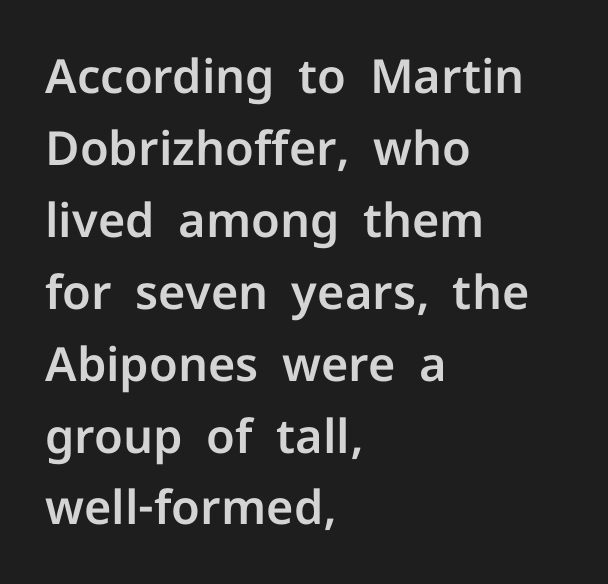
Q: Is the text italic (slanted)? A: No, it is upright.
Q: Is the typeface a serif or a sans-serif typeface? A: Sans-serif.
Q: Is the text underlined? A: No.
Q: How is the paragraph aligned? A: Left-aligned.
Q: Is the spacing between letters normal or unusually wide? A: Normal.
Q: Is the spacing between lines tight, normal or loose? A: Normal.
Q: Width (condensed, normal, or wide)? A: Normal.
Q: Stroke contrast? A: Low.
Q: x-height? A: Medium.
Q: Monospaced? A: No.
